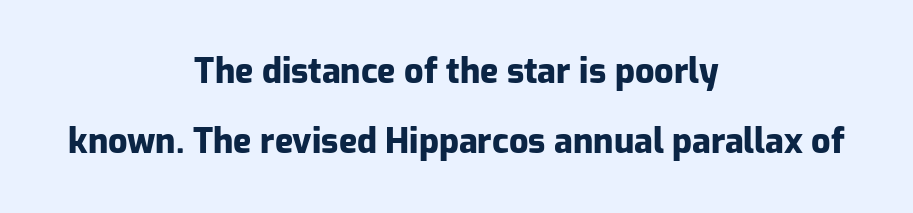
{"serif": "no", "italic": "no", "bold": "yes", "weight": "heavy", "width": "normal", "stroke_contrast": "low", "x_height": "medium", "monospaced": "no", "underline": "no", "align": "center", "line_spacing": "loose", "line_spacing_ratio": 2.05, "letter_spacing": "normal", "letter_spacing_em": 0.0, "glyph_px": 34}
